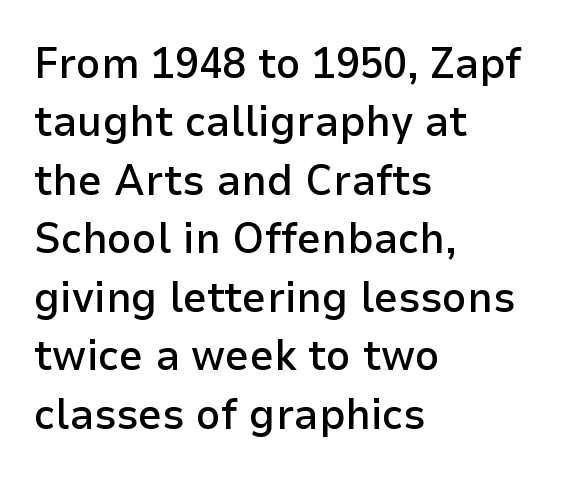
Is the type bold? Partly — it's a semibold, heavier than regular but not fully bold. Spacing verdict: proportional, widths tailored to each character. Words appear dense and cohesive because spacing is normal. If you measured baseline to baseline, you'd find a middling distance. A bare baseline throughout the passage. Caption: multi-line text, flush left, ragged right.
